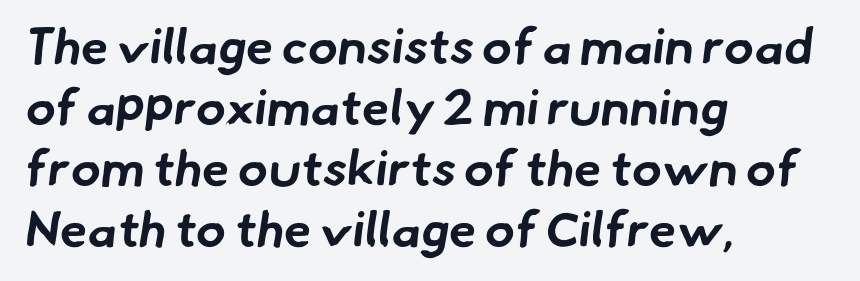
What kind of face is this? One without serifs — a sans. Between one letter and the next there's only the usual sliver of space. This sample has the flowing, uneven cadence of proportional lettering. You'd pick this weight for a headline — it's a proper bold. Rule under the text: the space is simply empty. Every row of glyphs begins at an identical x-position on the left.
